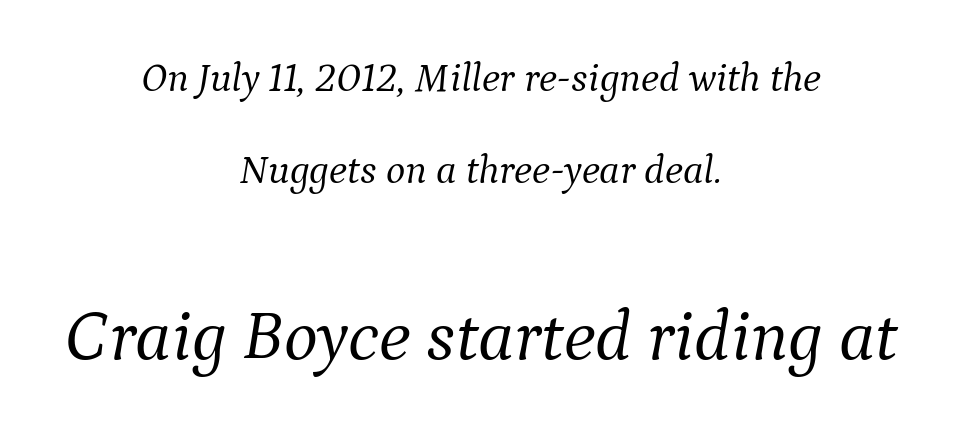
Q: Is the text bold? A: No.
Q: Is the text italic (slanted)? A: Yes, it leans right by about 9 degrees.
Q: Is the typeface a serif or a sans-serif typeface? A: Serif.
Q: Is the text underlined? A: No.
Q: How is the paragraph aligned? A: Centered.
Q: Is the spacing between letters normal or unusually wide? A: Normal.
Q: Is the spacing between lines tight, normal or loose? A: Loose.
Q: Which block of text is set in a larger size, the first (top) or the second (bottom)? A: The second (bottom) one.
Q: Width (condensed, normal, or wide)? A: Normal.
Q: Stroke contrast? A: Medium.
Q: x-height? A: Medium.
Q: Monospaced? A: No.
